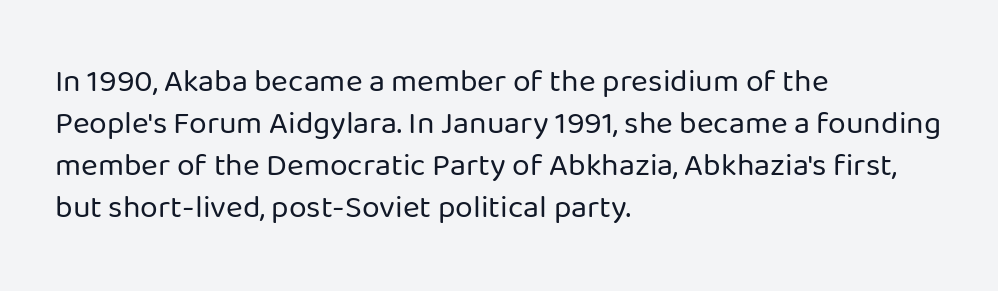
Q: Is the text bold? A: No.
Q: Is the text italic (slanted)? A: No, it is upright.
Q: Is the typeface a serif or a sans-serif typeface? A: Sans-serif.
Q: Is the text underlined? A: No.
Q: How is the paragraph aligned? A: Left-aligned.
Q: Is the spacing between letters normal or unusually wide? A: Normal.
Q: Is the spacing between lines tight, normal or loose? A: Normal.
Q: Width (condensed, normal, or wide)? A: Normal.
Q: Stroke contrast? A: Low.
Q: x-height? A: Medium.
Q: Monospaced? A: No.
